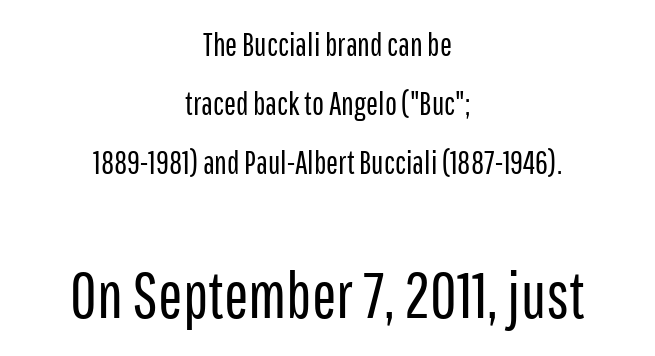
Spacing verdict: proportional, widths tailored to each character. Regarding serifs, this sample does without them. When letters stand straight like this, we call the style roman or upright. Larger block? The one below; the one above is distinctly smaller. These lines are centered, leaving both edges ragged.
